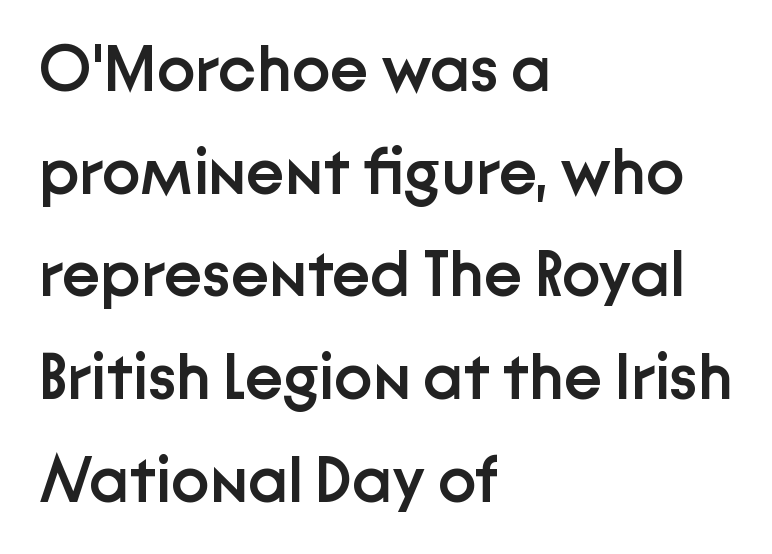
The image shows 65 px semibold sans-serif type, upright; set left-aligned, normal line spacing (1.58x), normal letter spacing, not underlined; low stroke contrast and a medium x-height.
